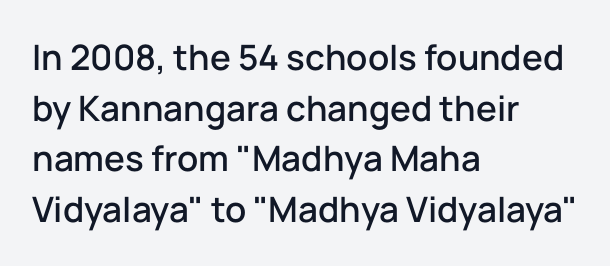
Vertically, the passage feels balanced, rows spaced as you'd expect. A typesetter would mark this as roman, not italic. Type without underlining. Notice how the passage keeps a crisp vertical edge on the left only.
